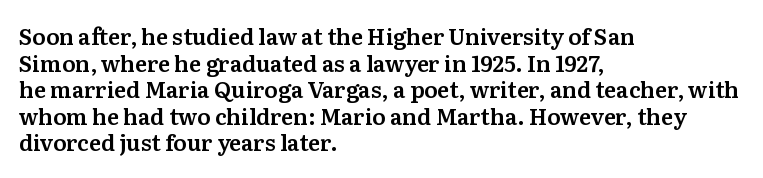
{"italic": "no", "underline": "no", "align": "left", "line_spacing_ratio": 1.21, "letter_spacing": "normal", "letter_spacing_em": 0.0, "glyph_px": 22}
